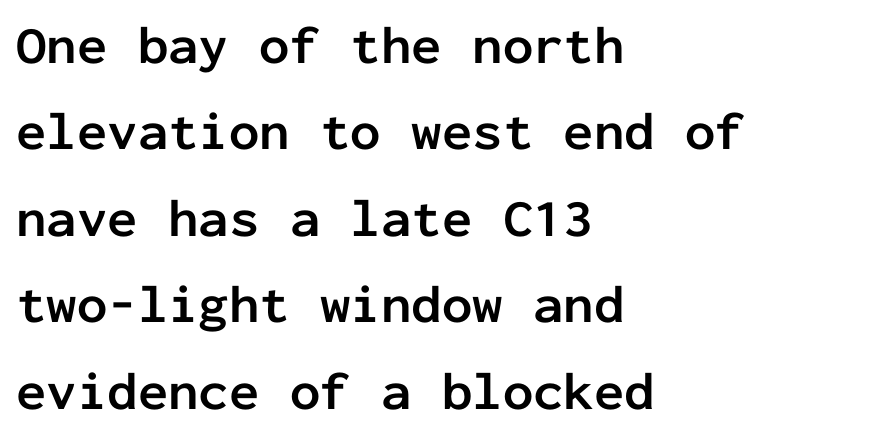
Do the letters lean? They stand straight. A typesetter would call this monospace, since all characters share one set width. This sample is left-justified, so line endings fall wherever the words run out. Descender tails drop into unmarked territory. Default kerning and tracking; the words read as compact shapes.
